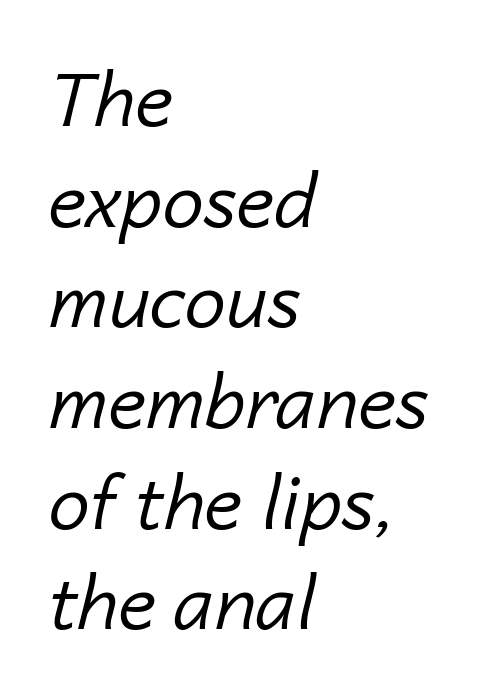
The image shows 74 px regular-weight type, italic (leaning right); set left-aligned, normal line spacing (1.36x), normal letter spacing, not underlined; low stroke contrast and a medium x-height.
